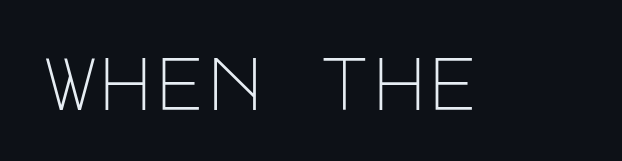
{"serif": "no", "italic": "no", "bold": "no", "weight": "light", "width": "normal", "stroke_contrast": "low", "x_height": "large", "underline": "no", "letter_spacing": "normal", "letter_spacing_em": 0.0, "glyph_px": 74}
